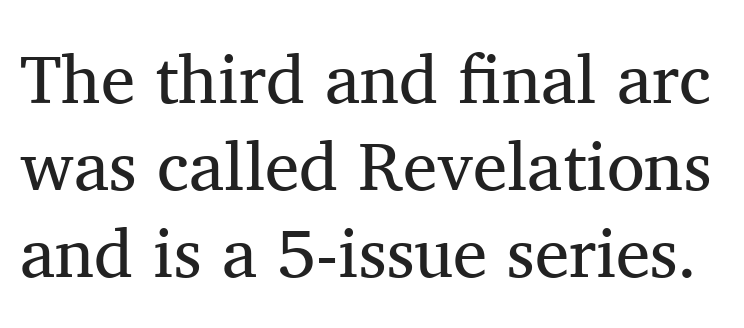
Do the characters align in a grid? No, the font is proportional. The passage shown stacks its lines at a standard gap. Type style note: has serifs. Each stroke keeps to a modest, everyday thickness or less. Descenders are the only things crossing below the line. The letters stand upright; this is a roman face.
